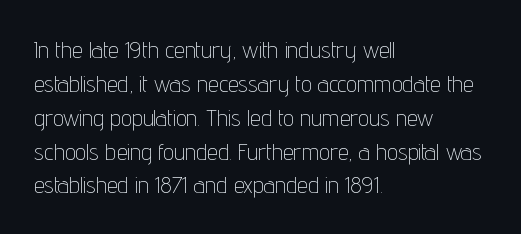
The image shows 24 px text type, upright; set left-aligned, normal line spacing (1.41x), normal letter spacing, not underlined.
